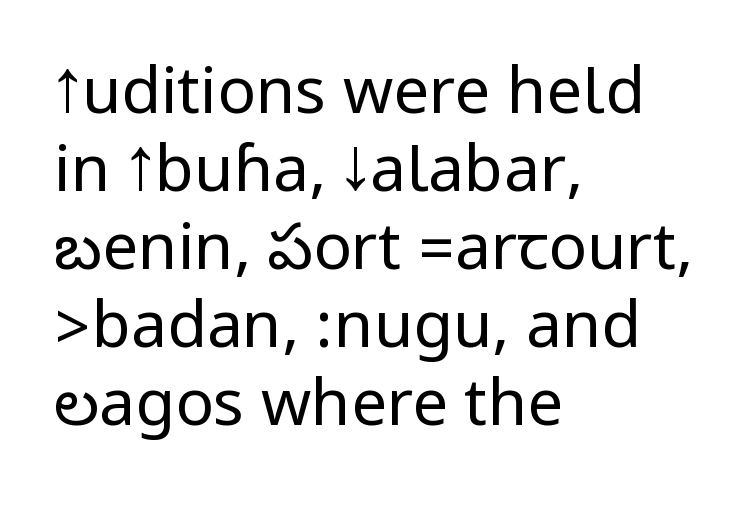
Q: Is the text bold? A: No.
Q: Is the text italic (slanted)? A: No, it is upright.
Q: Is the typeface a serif or a sans-serif typeface? A: Sans-serif.
Q: Is the text underlined? A: No.
Q: How is the paragraph aligned? A: Left-aligned.
Q: Is the spacing between letters normal or unusually wide? A: Normal.
Q: Width (condensed, normal, or wide)? A: Condensed.
Q: Stroke contrast? A: Low.
